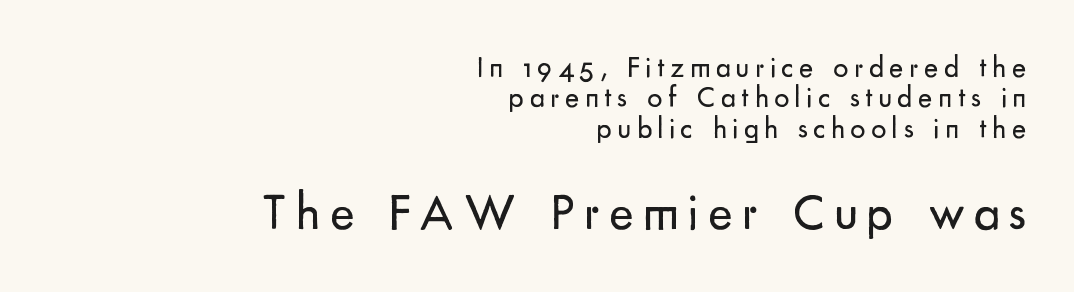
Q: Is the text bold? A: No.
Q: Is the text italic (slanted)? A: No, it is upright.
Q: Is the typeface a serif or a sans-serif typeface? A: Sans-serif.
Q: Is the text underlined? A: No.
Q: How is the paragraph aligned? A: Right-aligned.
Q: Is the spacing between lines tight, normal or loose? A: Tight.
Q: Which block of text is set in a larger size, the first (top) or the second (bottom)? A: The second (bottom) one.
Q: Width (condensed, normal, or wide)? A: Normal.
Q: Stroke contrast? A: Low.
Q: x-height? A: Small.
Q: Monospaced? A: No.
